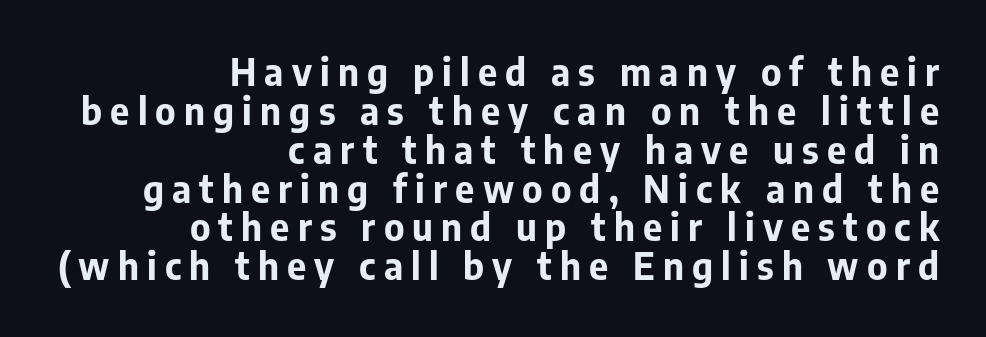
Q: Is the text bold? A: Yes.
Q: Is the text italic (slanted)? A: No, it is upright.
Q: Is the typeface a serif or a sans-serif typeface? A: Sans-serif.
Q: Is the text underlined? A: No.
Q: How is the paragraph aligned? A: Right-aligned.
Q: Is the spacing between letters normal or unusually wide? A: Unusually wide.
Q: Is the spacing between lines tight, normal or loose? A: Tight.
Q: Width (condensed, normal, or wide)? A: Normal.
Q: Stroke contrast? A: Low.
Q: x-height? A: Medium.
Q: Monospaced? A: No.
